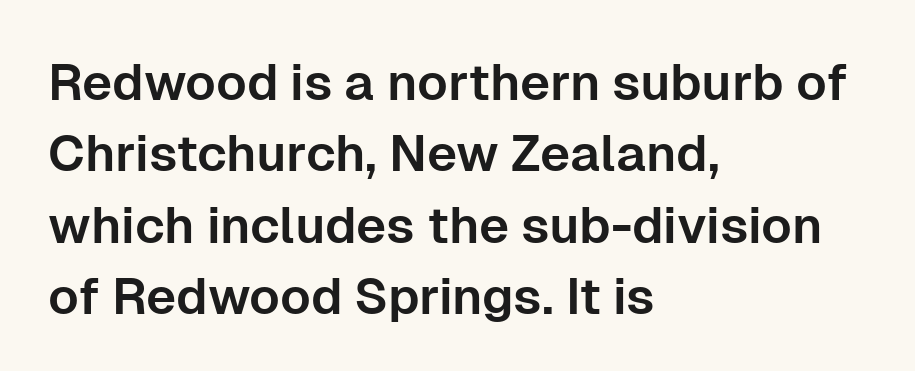
{"serif": "no", "italic": "no", "width": "normal", "stroke_contrast": "low", "x_height": "medium", "monospaced": "no", "underline": "no", "align": "left", "line_spacing": "normal", "line_spacing_ratio": 1.4, "letter_spacing": "normal", "letter_spacing_em": 0.0, "glyph_px": 51}
